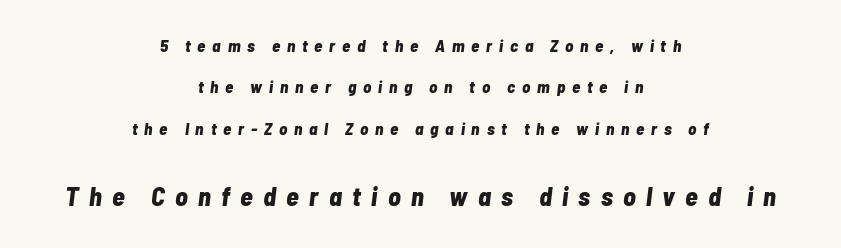
{"italic": "yes", "lean": "right", "slant_degrees": 7, "bold": "yes", "underline": "no", "align": "center", "line_spacing": "loose", "line_spacing_ratio": 2.44, "letter_spacing": "wide", "letter_spacing_em": 0.4, "larger_block": "second", "size_ratio": 1.53, "glyph_px": 26}
